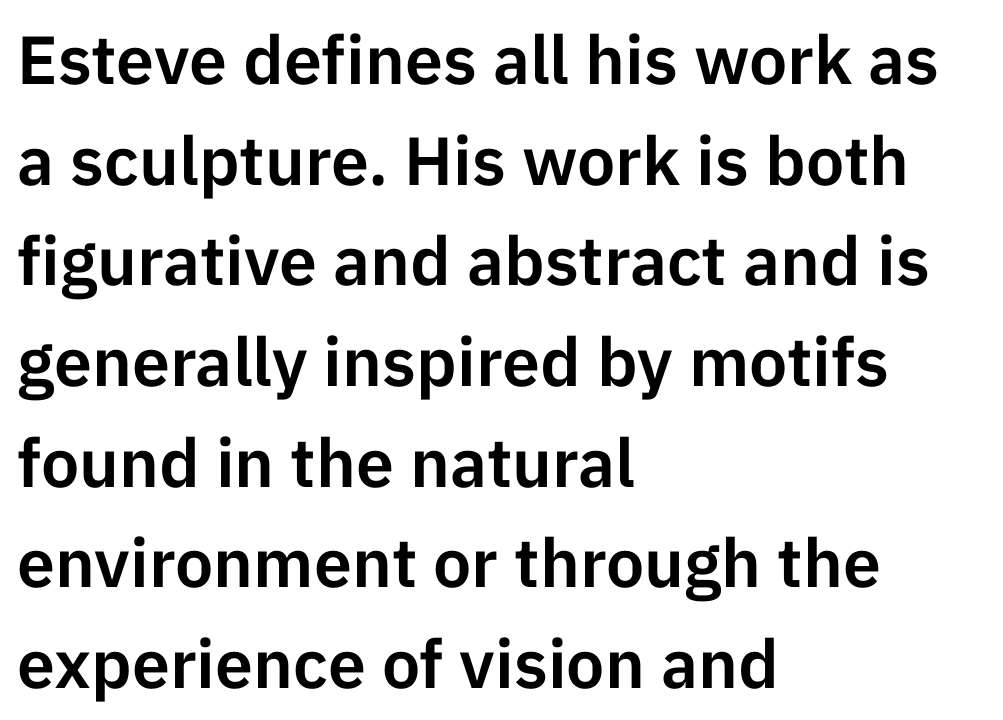
The image shows 68 px sans-serif type, upright; set left-aligned, normal line spacing (1.48x), normal letter spacing, not underlined; low stroke contrast and a medium x-height.
